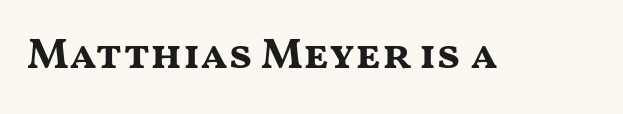
Q: Is the text bold? A: Yes.
Q: Is the text italic (slanted)? A: No, it is upright.
Q: Is the typeface a serif or a sans-serif typeface? A: Sans-serif.
Q: Is the text underlined? A: No.
Q: Is the spacing between letters normal or unusually wide? A: Normal.
Q: Width (condensed, normal, or wide)? A: Wide.
Q: Stroke contrast? A: Medium.
Q: x-height? A: Medium.
Q: Monospaced? A: No.
